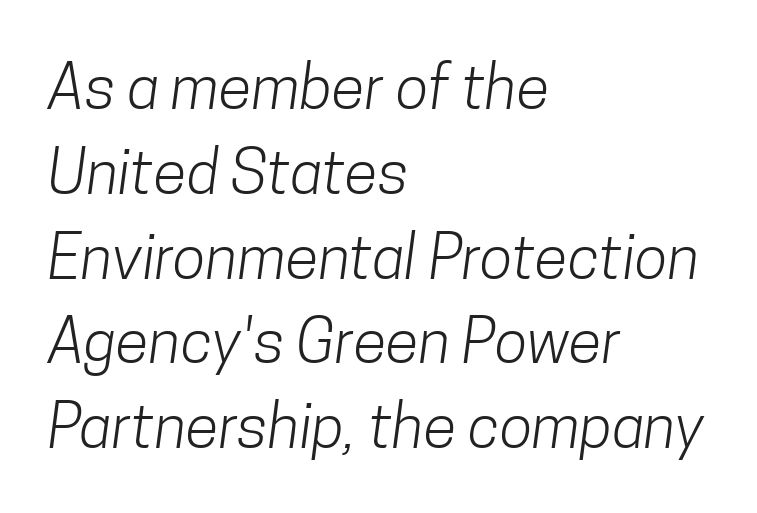
The image shows 61 px light, condensed sans-serif type; set left-aligned, normal line spacing (1.39x), normal letter spacing, not underlined; low stroke contrast and a medium x-height.
